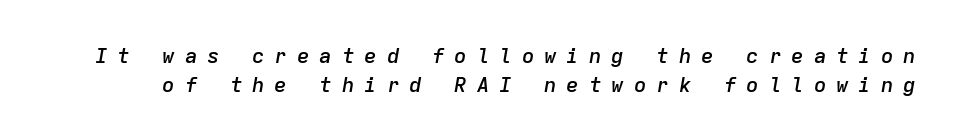
The image shows 21 px text type, italic (leaning right); set normal line spacing (1.38x), unusually wide letter spacing (+0.47 em), not underlined.
